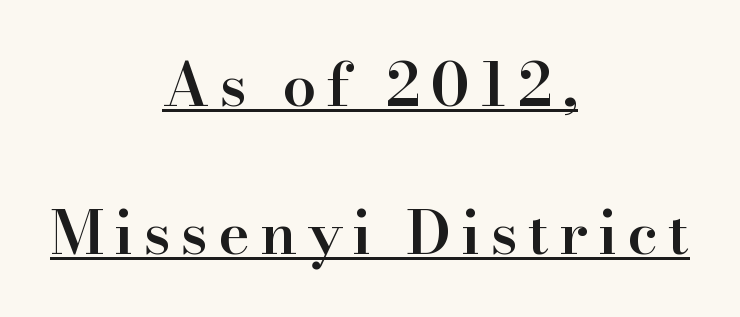
Q: Is the text bold? A: Semi-bold.
Q: Is the text italic (slanted)? A: No, it is upright.
Q: Is the typeface a serif or a sans-serif typeface? A: Serif.
Q: Is the text underlined? A: Yes.
Q: How is the paragraph aligned? A: Centered.
Q: Is the spacing between lines tight, normal or loose? A: Loose.
Q: Width (condensed, normal, or wide)? A: Normal.
Q: Stroke contrast? A: High.
Q: x-height? A: Small.
Q: Monospaced? A: No.
